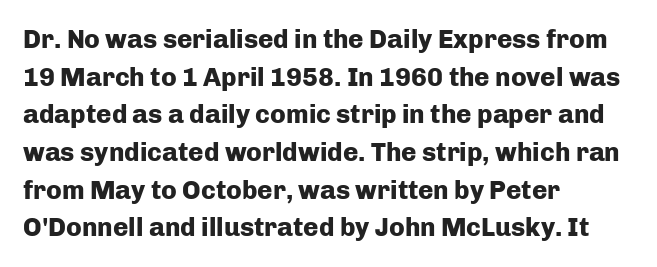
The image shows 26 px bold type, upright; set left-aligned, normal line spacing (1.45x), normal letter spacing, not underlined.
